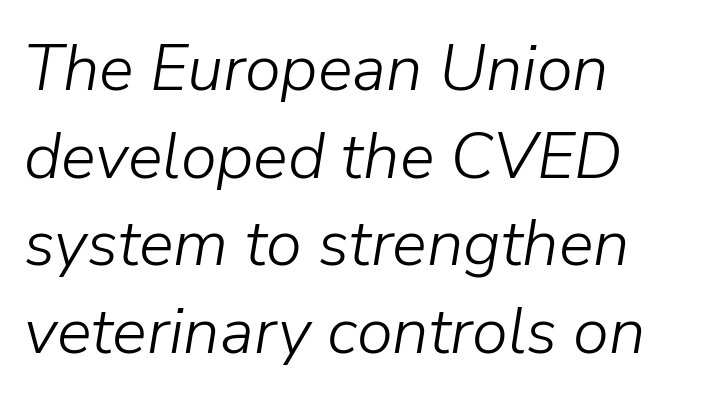
The image shows 65 px light type, italic (leaning right); set left-aligned, normal line spacing (1.35x), normal letter spacing, not underlined; low stroke contrast and a medium x-height.
